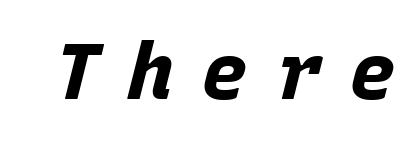
{"italic": "yes", "lean": "right", "slant_degrees": 15, "bold": "yes", "weight": "bold", "width": "normal", "stroke_contrast": "low", "x_height": "large", "monospaced": "yes", "underline": "no", "letter_spacing": "wide", "letter_spacing_em": 0.35, "glyph_px": 78}
